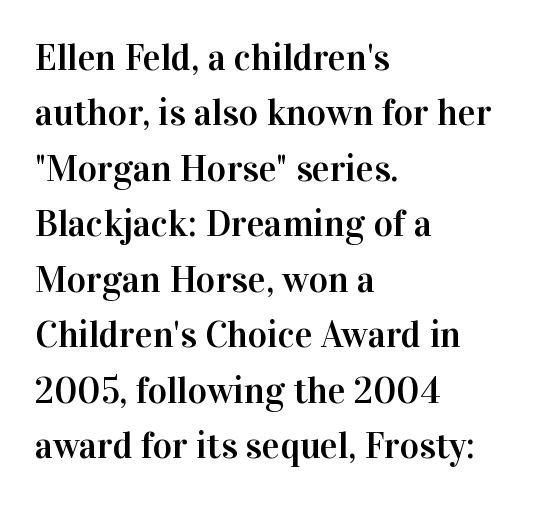
{"serif": "yes", "italic": "no", "width": "normal", "stroke_contrast": "high", "x_height": "medium", "monospaced": "no", "underline": "no", "align": "left", "line_spacing": "normal", "line_spacing_ratio": 1.5, "letter_spacing": "normal", "letter_spacing_em": 0.0, "glyph_px": 37}
